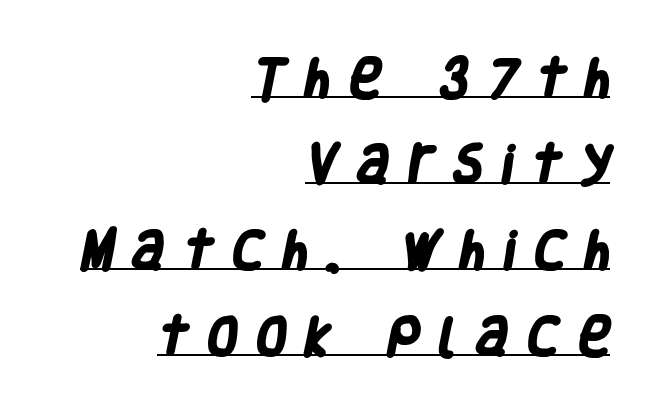
{"serif": "no", "bold": "yes", "weight": "heavy", "width": "condensed", "stroke_contrast": "low", "x_height": "large", "monospaced": "no", "underline": "yes", "align": "right", "line_spacing": "loose", "line_spacing_ratio": 2.0, "letter_spacing": "wide", "letter_spacing_em": 0.46, "glyph_px": 43}
